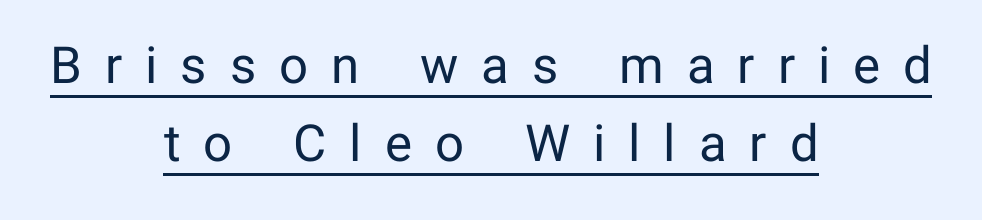
Q: Is the text bold? A: No.
Q: Is the text italic (slanted)? A: No, it is upright.
Q: Is the typeface a serif or a sans-serif typeface? A: Sans-serif.
Q: Is the text underlined? A: Yes.
Q: How is the paragraph aligned? A: Centered.
Q: Is the spacing between letters normal or unusually wide? A: Unusually wide.
Q: Is the spacing between lines tight, normal or loose? A: Normal.
Q: Width (condensed, normal, or wide)? A: Normal.
Q: Stroke contrast? A: Low.
Q: x-height? A: Medium.
Q: Monospaced? A: No.
